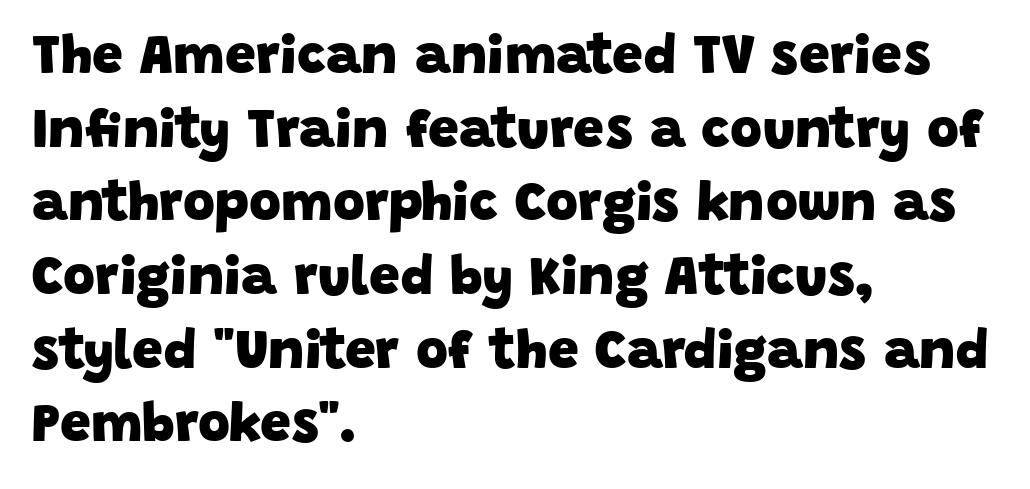
This rendering features lettering with no underline. No extra tracking has been applied to these lines. What kind of face is this? One without serifs — a sans. The passage is arranged the way most books set body copy — flush left. Does the leading feel generous? No, just average.
